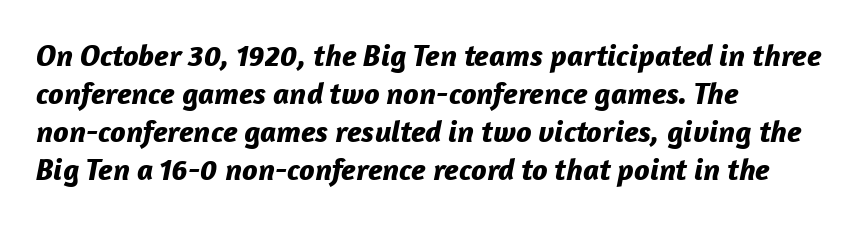
The image shows 31 px bold type, italic (leaning right); set left-aligned, line spacing 1.23x, normal letter spacing, not underlined; low stroke contrast and a medium x-height.
